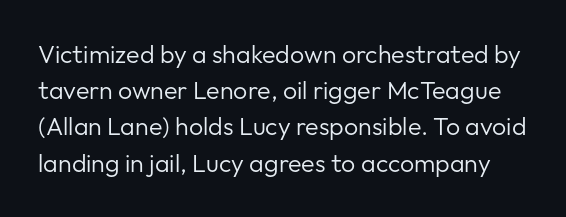
Q: Is the text bold? A: No.
Q: Is the text italic (slanted)? A: No, it is upright.
Q: Is the text underlined? A: No.
Q: Is the spacing between letters normal or unusually wide? A: Normal.
Q: Is the spacing between lines tight, normal or loose? A: Normal.
